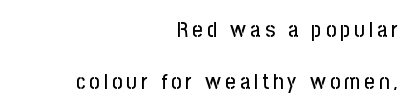
Q: Is the text italic (slanted)? A: No, it is upright.
Q: Is the text underlined? A: No.
Q: How is the paragraph aligned? A: Right-aligned.
Q: Is the spacing between lines tight, normal or loose? A: Loose.
